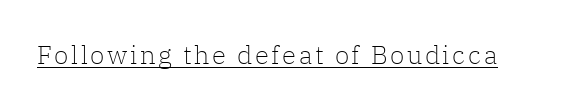
Q: Is the text bold? A: No.
Q: Is the text italic (slanted)? A: No, it is upright.
Q: Is the text underlined? A: Yes.
